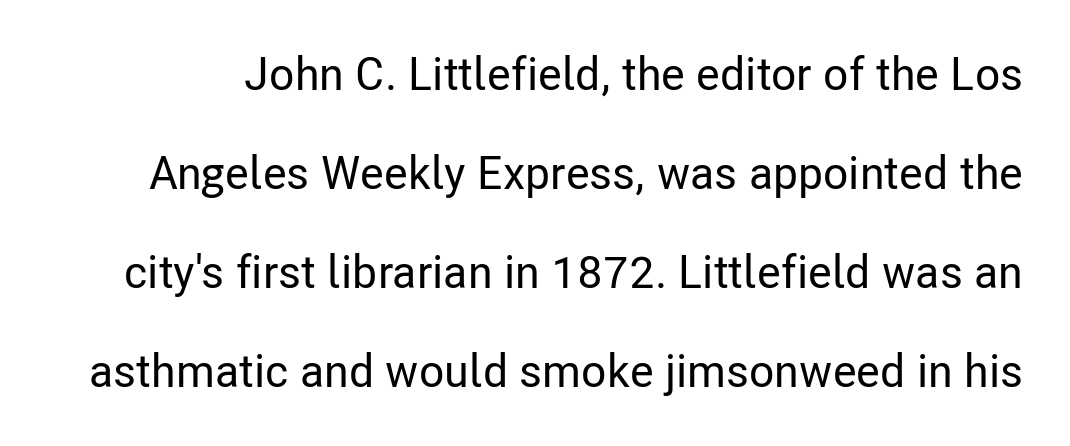
Q: Is the text italic (slanted)? A: No, it is upright.
Q: Is the typeface a serif or a sans-serif typeface? A: Sans-serif.
Q: Is the text underlined? A: No.
Q: Is the spacing between letters normal or unusually wide? A: Normal.
Q: Is the spacing between lines tight, normal or loose? A: Loose.
Q: Width (condensed, normal, or wide)? A: Condensed.
Q: Stroke contrast? A: Low.
Q: x-height? A: Medium.
Q: Monospaced? A: No.
